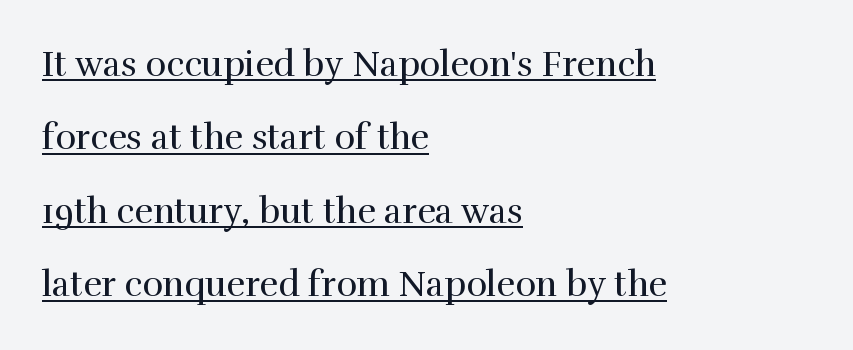
{"serif": "yes", "italic": "no", "bold": "no", "weight": "regular", "width": "normal", "stroke_contrast": "high", "x_height": "medium", "monospaced": "no", "underline": "yes", "align": "left", "line_spacing": "loose", "line_spacing_ratio": 2.1, "letter_spacing": "normal", "letter_spacing_em": 0.0, "glyph_px": 35}
